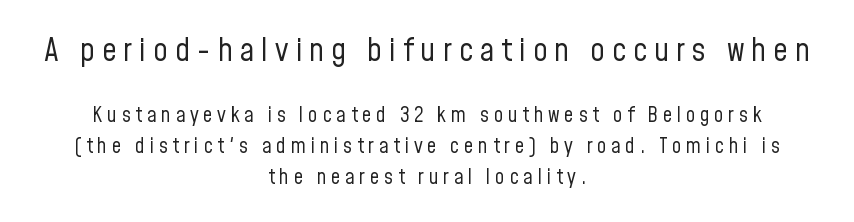
The image shows 32 px regular-weight, condensed sans-serif type, upright; set centered, normal line spacing (1.46x), unusually wide letter spacing (+0.22 em), not underlined; the first (top) block is 1.52x larger; low stroke contrast and a medium x-height.
